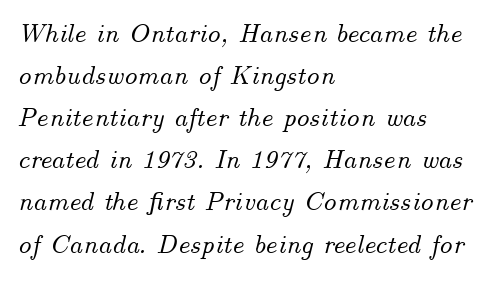
Every row of glyphs begins at an identical x-position on the left. You can tell it's italic because the verticals aren't actually vertical. Default kerning and tracking; the words read as compact shapes. The zone under the glyphs is completely vacant. Is there much room between lines? A standard amount, neither cramped nor airy.
